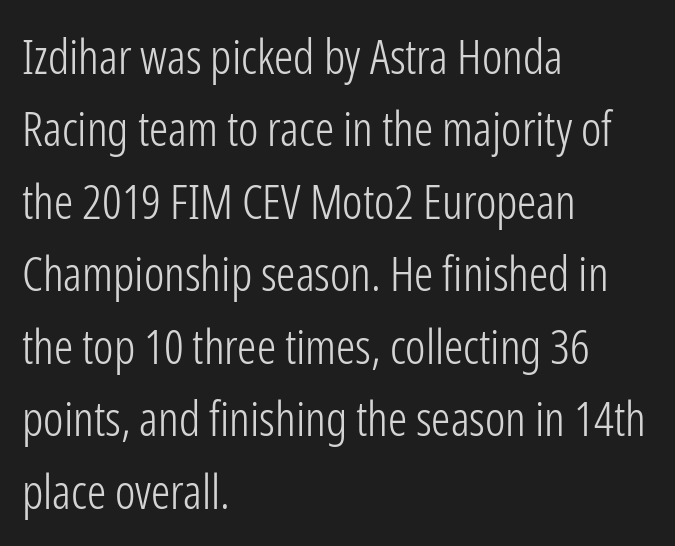
{"serif": "no", "italic": "no", "bold": "no", "weight": "light", "width": "condensed", "stroke_contrast": "low", "x_height": "medium", "monospaced": "no", "underline": "no", "align": "left", "line_spacing": "normal", "line_spacing_ratio": 1.51, "letter_spacing": "normal", "letter_spacing_em": 0.0, "glyph_px": 48}
